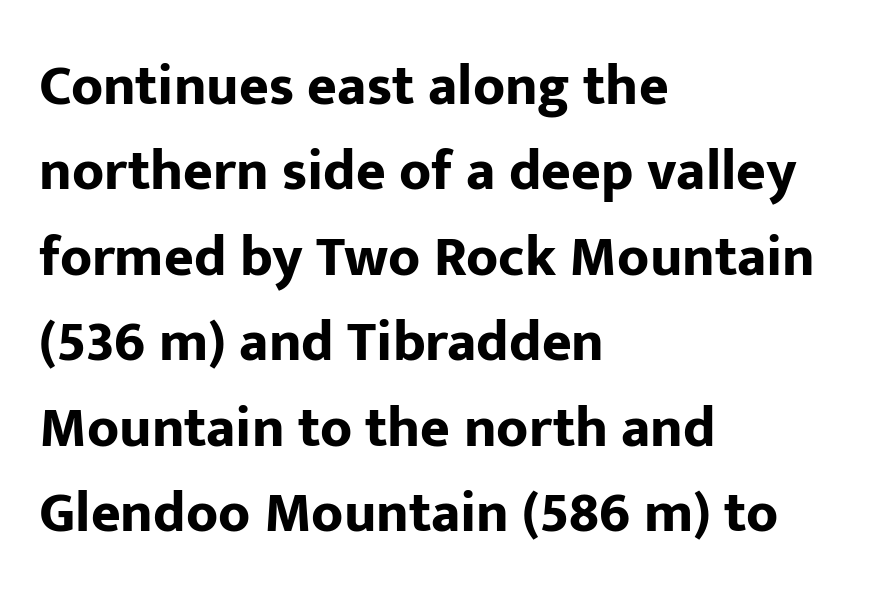
The image shows 57 px bold sans-serif type, upright; set left-aligned, normal line spacing (1.5x), normal letter spacing, not underlined; low stroke contrast and a medium x-height.
